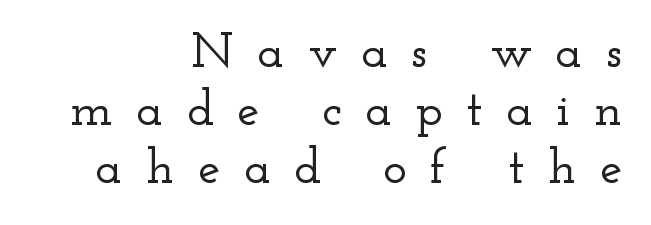
{"serif": "yes", "italic": "no", "width": "wide", "stroke_contrast": "low", "x_height": "small", "monospaced": "no", "underline": "no", "align": "right", "line_spacing_ratio": 1.16, "letter_spacing": "wide", "letter_spacing_em": 0.47, "glyph_px": 50}
